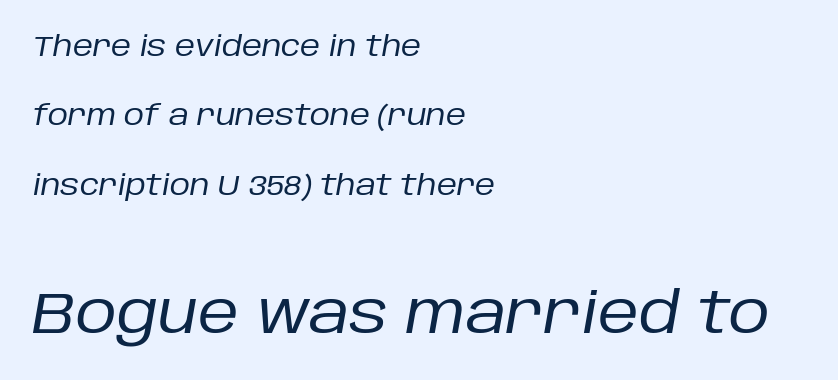
Every character sits at an angle, as italics do. Vertically, the passage feels expansive, rows floating well apart. Alignment: flush left. Each letter keeps its own natural width here, so spacing adapts to shape. No extra ink here — the face is not bold. The baseline area is clear.
